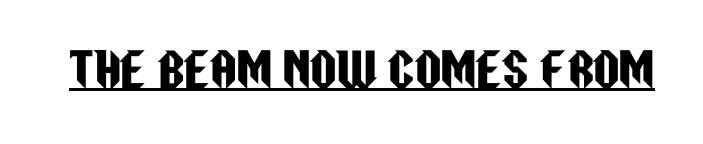
Serif or sans? Sans — the stroke terminals are bare. Glyph-to-glyph distance matches everyday printed text. Does a line run under the words? Yes, clearly. Every stem runs plumb, perpendicular to the baseline. Is this a fixed-width face? No — the glyphs have proportional, varying widths.
